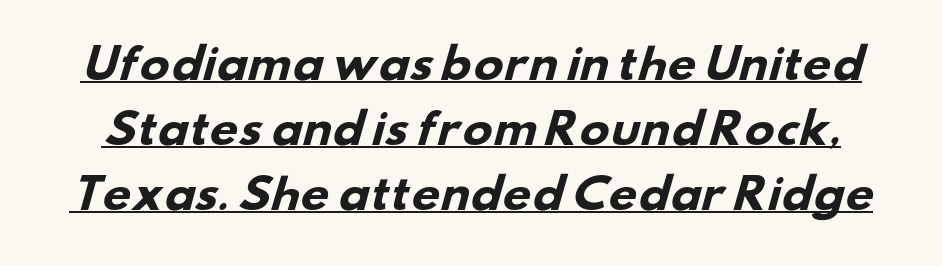
{"serif": "no", "bold": "yes", "weight": "heavy", "width": "wide", "stroke_contrast": "low", "x_height": "small", "monospaced": "no", "underline": "yes", "line_spacing": "normal", "line_spacing_ratio": 1.62, "letter_spacing": "normal", "letter_spacing_em": 0.0, "glyph_px": 40}
